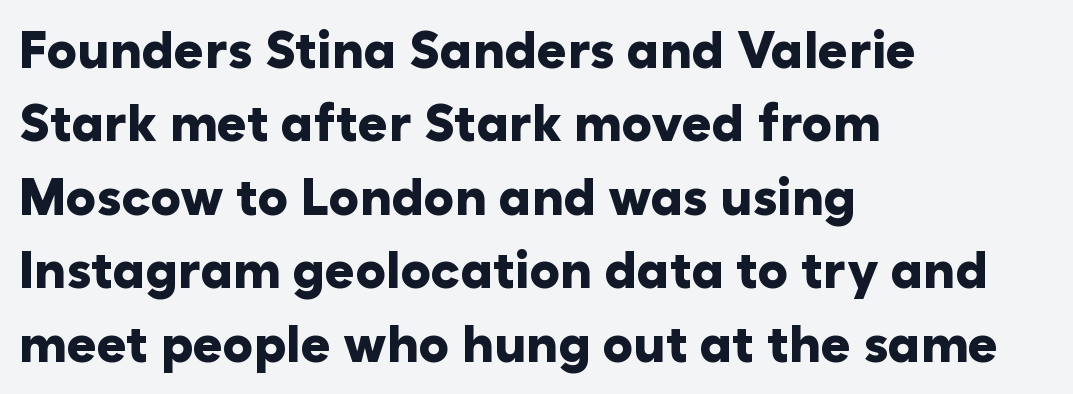
The image shows 51 px heavy sans-serif type, upright; set left-aligned, normal line spacing (1.44x), normal letter spacing, not underlined; low stroke contrast and a medium x-height.
